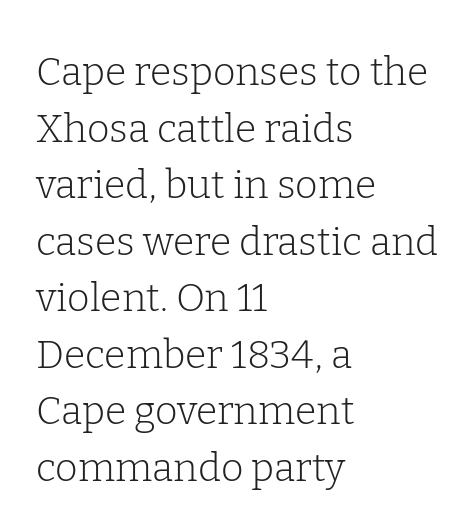
{"serif": "yes", "italic": "no", "bold": "no", "weight": "light", "width": "normal", "stroke_contrast": "low", "x_height": "medium", "monospaced": "no", "underline": "no", "align": "left", "line_spacing": "normal", "line_spacing_ratio": 1.45, "letter_spacing": "normal", "letter_spacing_em": 0.0, "glyph_px": 39}
